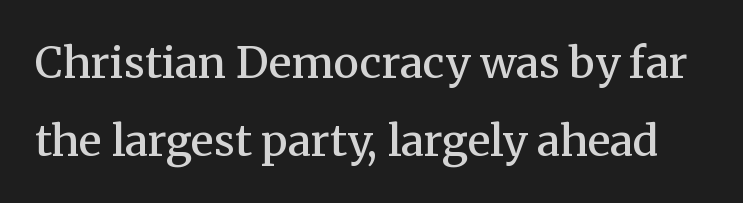
The image shows 43 px semibold serif type, upright; set line spacing 1.81x, normal letter spacing, not underlined; medium stroke contrast and a medium x-height.
